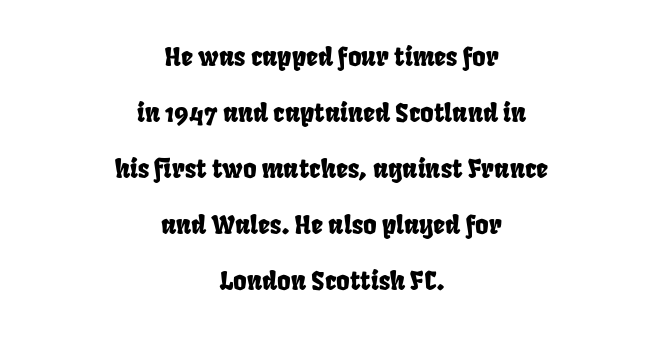
The image shows 26 px text type; set centered, loose line spacing (2.15x), normal letter spacing, not underlined.
